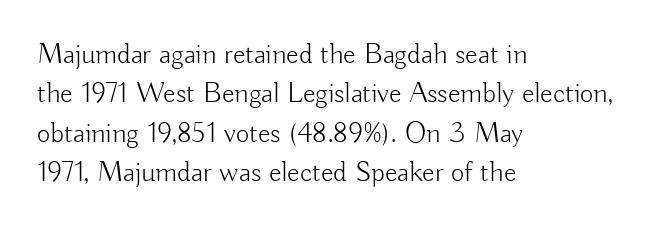
Type style note: lacks serifs. Unbolded letterforms with no extra heft. Looks like regular typesetting: each glyph gets only the width it needs. Tracking here is standard; glyphs follow each other at the usual distance.
